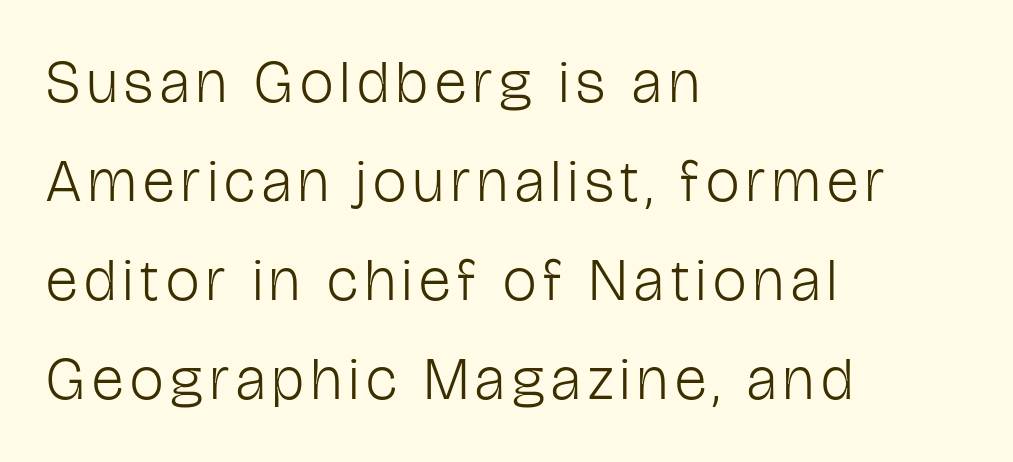
Q: Is the text bold? A: No.
Q: Is the text italic (slanted)? A: No, it is upright.
Q: Is the typeface a serif or a sans-serif typeface? A: Sans-serif.
Q: Is the text underlined? A: No.
Q: How is the paragraph aligned? A: Left-aligned.
Q: Is the spacing between lines tight, normal or loose? A: Normal.
Q: Width (condensed, normal, or wide)? A: Condensed.
Q: Stroke contrast? A: Low.
Q: x-height? A: Medium.
Q: Monospaced? A: No.
